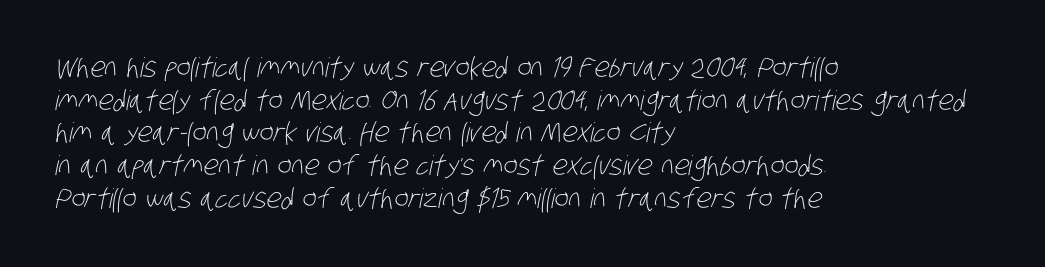
{"bold": "no", "underline": "no", "align": "left", "line_spacing_ratio": 1.21, "letter_spacing": "normal", "letter_spacing_em": 0.0, "glyph_px": 27}
